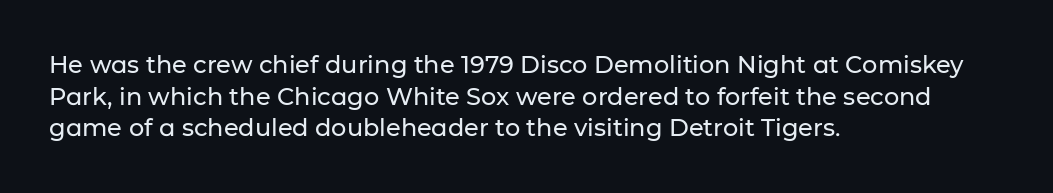
Q: Is the text italic (slanted)? A: No, it is upright.
Q: Is the text underlined? A: No.
Q: How is the paragraph aligned? A: Left-aligned.
Q: Is the spacing between letters normal or unusually wide? A: Normal.
Q: Is the spacing between lines tight, normal or loose? A: Normal.
